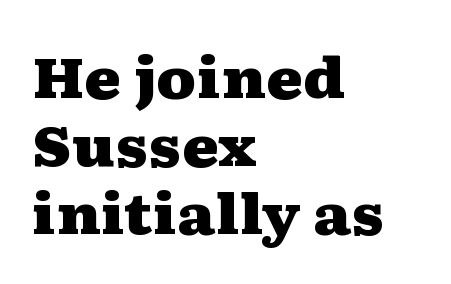
{"serif": "yes", "italic": "no", "bold": "yes", "weight": "heavy", "width": "wide", "stroke_contrast": "medium", "x_height": "medium", "monospaced": "no", "underline": "no", "align": "left", "line_spacing_ratio": 1.21, "letter_spacing": "normal", "letter_spacing_em": 0.0, "glyph_px": 56}
